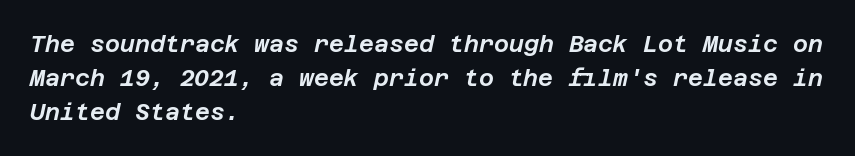
Q: Is the text italic (slanted)? A: Yes, it leans right by about 12 degrees.
Q: Is the text underlined? A: No.
Q: How is the paragraph aligned? A: Left-aligned.
Q: Is the spacing between letters normal or unusually wide? A: Normal.
Q: Is the spacing between lines tight, normal or loose? A: Normal.
